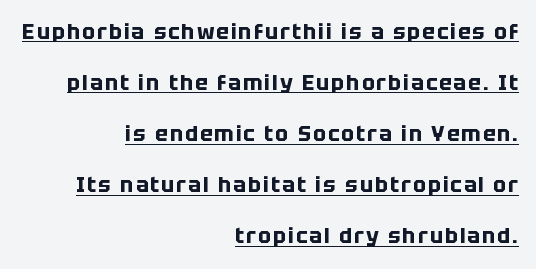
Q: Is the text bold? A: Yes.
Q: Is the text italic (slanted)? A: No, it is upright.
Q: Is the text underlined? A: Yes.
Q: How is the paragraph aligned? A: Right-aligned.
Q: Is the spacing between lines tight, normal or loose? A: Loose.
